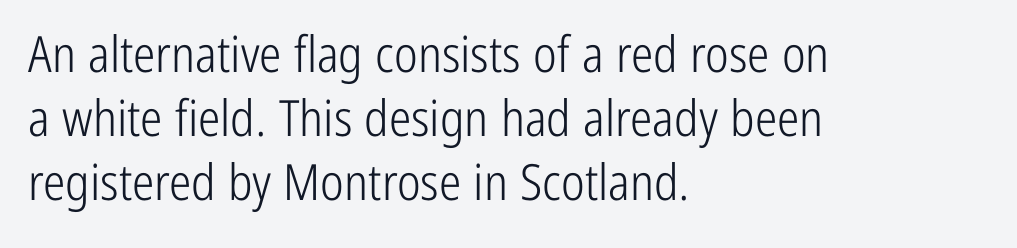
Q: Is the text bold? A: No.
Q: Is the text italic (slanted)? A: No, it is upright.
Q: Is the typeface a serif or a sans-serif typeface? A: Sans-serif.
Q: Is the text underlined? A: No.
Q: How is the paragraph aligned? A: Left-aligned.
Q: Is the spacing between letters normal or unusually wide? A: Normal.
Q: Is the spacing between lines tight, normal or loose? A: Normal.
Q: Width (condensed, normal, or wide)? A: Condensed.
Q: Stroke contrast? A: Low.
Q: x-height? A: Medium.
Q: Monospaced? A: No.
